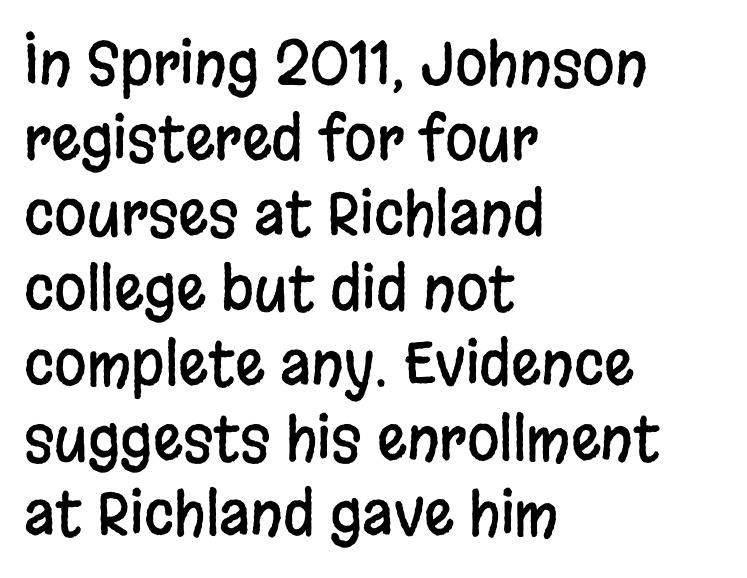
{"serif": "no", "italic": "no", "width": "condensed", "stroke_contrast": "low", "x_height": "large", "monospaced": "no", "underline": "no", "align": "left", "line_spacing": "normal", "line_spacing_ratio": 1.27, "letter_spacing": "normal", "letter_spacing_em": 0.0, "glyph_px": 59}
